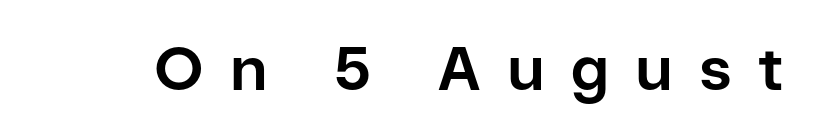
Q: Is the text bold? A: Yes.
Q: Is the text italic (slanted)? A: No, it is upright.
Q: Is the typeface a serif or a sans-serif typeface? A: Sans-serif.
Q: Is the text underlined? A: No.
Q: Is the spacing between letters normal or unusually wide? A: Unusually wide.
Q: Width (condensed, normal, or wide)? A: Normal.
Q: Stroke contrast? A: Low.
Q: x-height? A: Medium.
Q: Monospaced? A: No.
